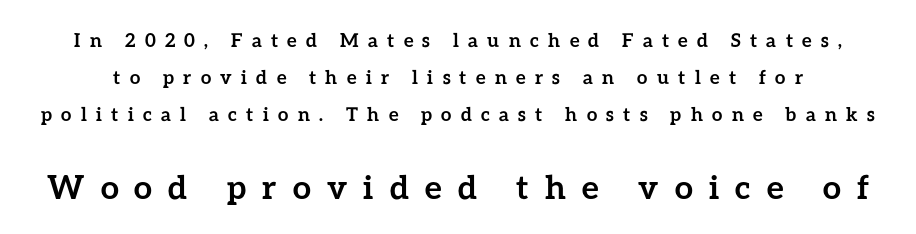
{"italic": "no", "bold": "yes", "weight": "semibold", "width": "normal", "stroke_contrast": "low", "x_height": "medium", "monospaced": "no", "underline": "no", "line_spacing": "loose", "line_spacing_ratio": 1.96, "letter_spacing": "wide", "letter_spacing_em": 0.49, "larger_block": "second", "size_ratio": 1.74, "glyph_px": 33}
